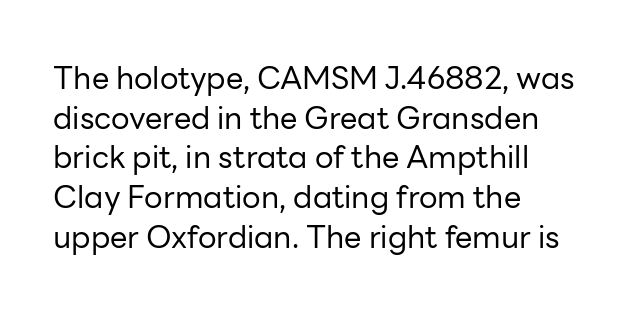
Q: Is the text bold? A: No.
Q: Is the text italic (slanted)? A: No, it is upright.
Q: Is the typeface a serif or a sans-serif typeface? A: Sans-serif.
Q: Is the text underlined? A: No.
Q: How is the paragraph aligned? A: Left-aligned.
Q: Is the spacing between letters normal or unusually wide? A: Normal.
Q: Is the spacing between lines tight, normal or loose? A: Normal.
Q: Width (condensed, normal, or wide)? A: Normal.
Q: Stroke contrast? A: Low.
Q: x-height? A: Medium.
Q: Monospaced? A: No.
